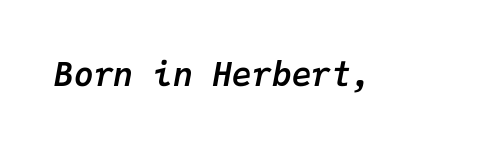
The horizontal fit of the characters is conventional and even. The glyphs have the mass of a bold cut. A bare baseline throughout the passage. Quick note: italic. Fixed-width glyphs throughout — classic coding-font behaviour.
